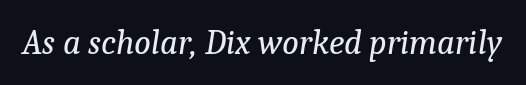
The image shows 35 px regular-weight serif type, italic (leaning right); set normal letter spacing, not underlined; low stroke contrast and a medium x-height.
